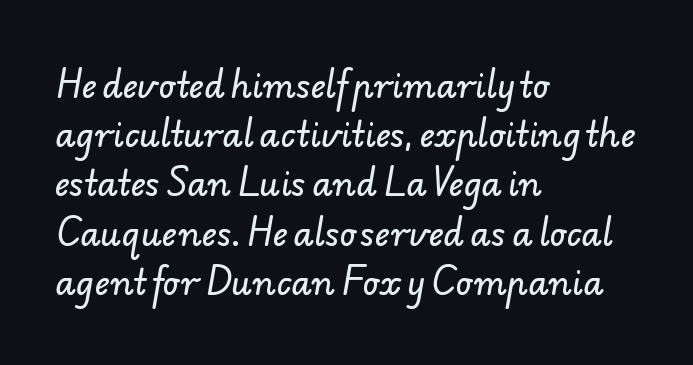
The passage shown is typed in a proportional face where columns would drift. Short and long lines alike share a common starting point at left. Beneath every word, the page is bare. Notice how descenders clear the ascenders below comfortably — that's standard leading. Letter spacing: default. Nothing sits at the stroke ends, so this counts as sans-serif.
